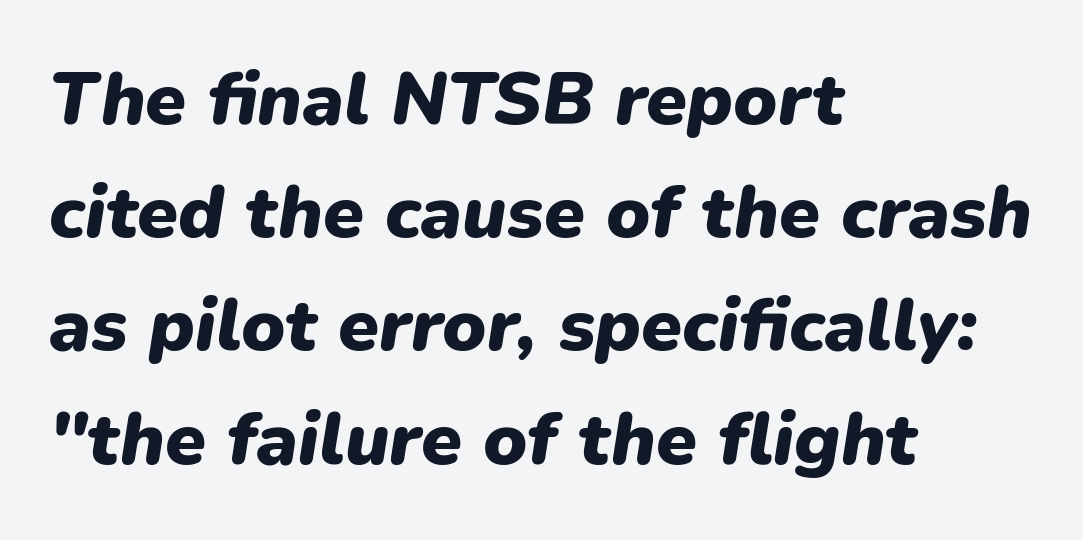
{"italic": "yes", "lean": "right", "slant_degrees": 9, "bold": "yes", "weight": "heavy", "width": "normal", "stroke_contrast": "low", "x_height": "medium", "monospaced": "no", "underline": "no", "align": "left", "line_spacing": "normal", "line_spacing_ratio": 1.53, "letter_spacing": "normal", "letter_spacing_em": 0.0, "glyph_px": 74}
